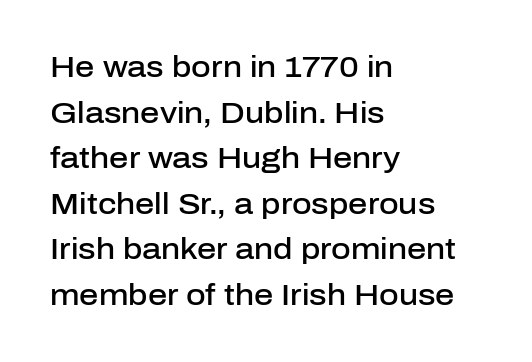
Q: Is the text bold? A: Semi-bold.
Q: Is the text italic (slanted)? A: No, it is upright.
Q: Is the typeface a serif or a sans-serif typeface? A: Sans-serif.
Q: Is the text underlined? A: No.
Q: How is the paragraph aligned? A: Left-aligned.
Q: Is the spacing between letters normal or unusually wide? A: Normal.
Q: Is the spacing between lines tight, normal or loose? A: Normal.
Q: Width (condensed, normal, or wide)? A: Normal.
Q: Stroke contrast? A: Low.
Q: x-height? A: Medium.
Q: Monospaced? A: No.
